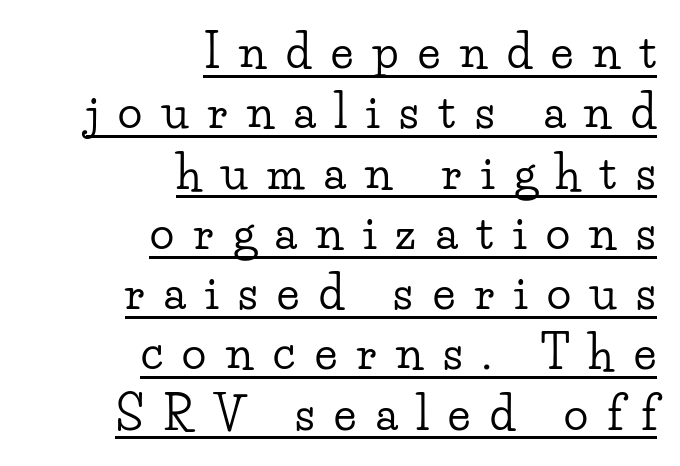
Note the varied advance widths — an 'i' is clearly narrower than an 'm'. The letterforms stand isolated, each surrounded by extra space. A rule runs beneath these lines of type. Line spacing here is normal. Reading down the block, your eye finds every line finishing at a fixed right position. The typography opts for an upright posture over an oblique one.
